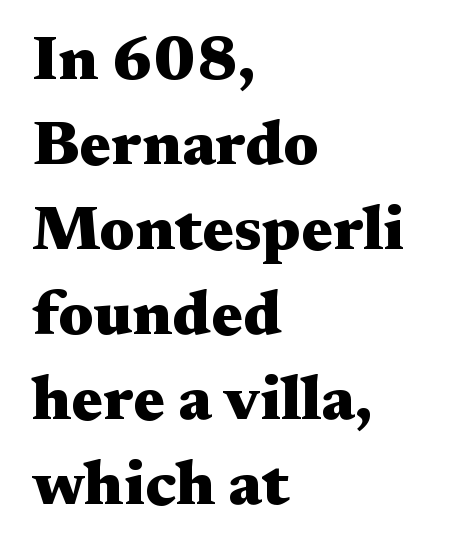
Q: Is the text bold? A: Yes.
Q: Is the text italic (slanted)? A: No, it is upright.
Q: Is the typeface a serif or a sans-serif typeface? A: Serif.
Q: Is the text underlined? A: No.
Q: How is the paragraph aligned? A: Left-aligned.
Q: Is the spacing between letters normal or unusually wide? A: Normal.
Q: Is the spacing between lines tight, normal or loose? A: Normal.
Q: Width (condensed, normal, or wide)? A: Wide.
Q: Stroke contrast? A: Medium.
Q: x-height? A: Medium.
Q: Monospaced? A: No.
